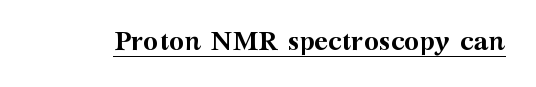
{"italic": "no", "bold": "yes", "underline": "yes", "letter_spacing": "normal", "letter_spacing_em": 0.0, "glyph_px": 26}
